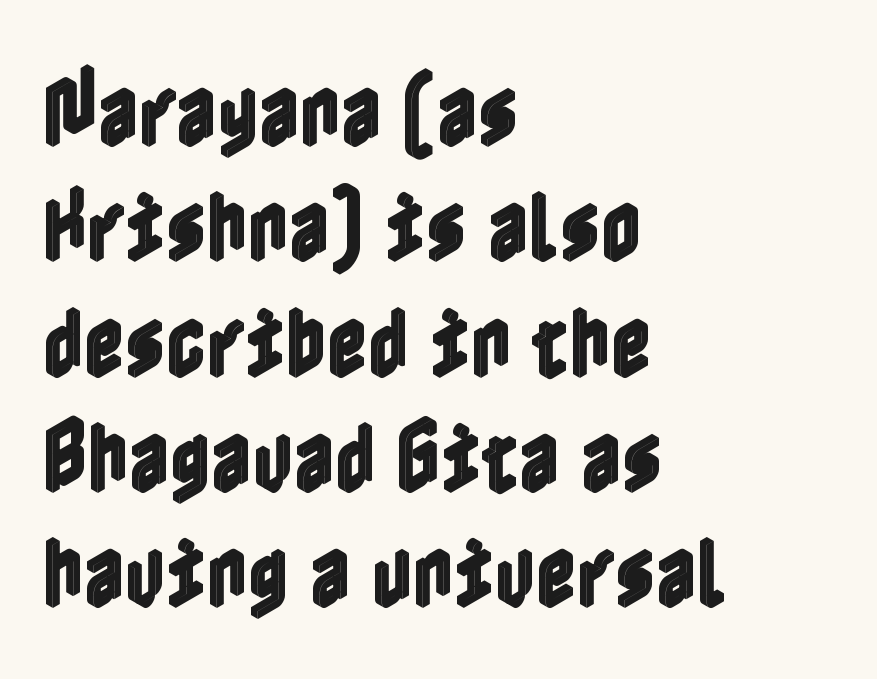
The image shows 79 px condensed type, upright; set left-aligned, normal line spacing (1.46x), normal letter spacing, not underlined; a medium x-height.
